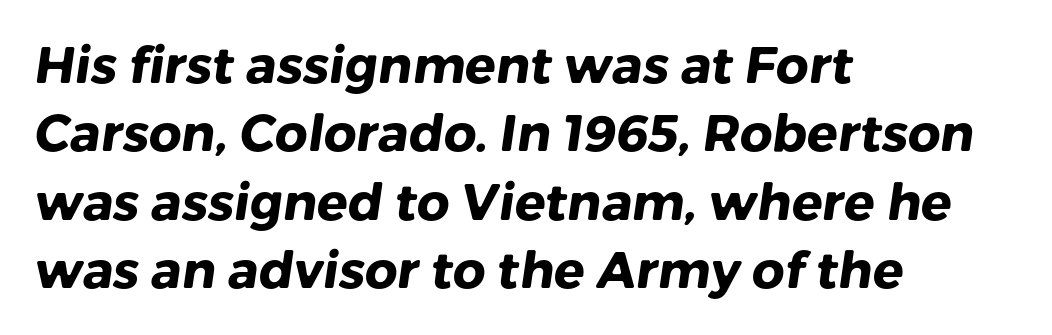
A typesetter would call this leading conventional body-copy spacing. The passage shown is typed in a proportional face where columns would drift. Horizontally, the lines are justified to the leading edge only. Does extra space separate the letters? No, they use regular spacing. This rendering features lettering with no underline. A dark, heavy texture on the line: the type is bold.
